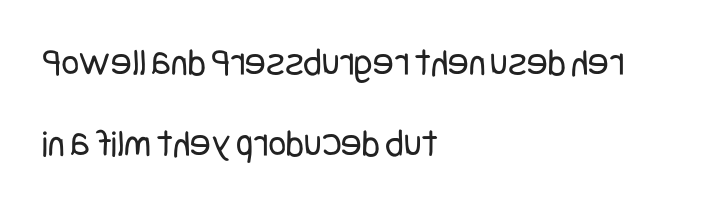
Q: Is the text bold? A: No.
Q: Is the text italic (slanted)? A: No, it is upright.
Q: Is the typeface a serif or a sans-serif typeface? A: Sans-serif.
Q: Is the text underlined? A: No.
Q: How is the paragraph aligned? A: Left-aligned.
Q: Is the spacing between letters normal or unusually wide? A: Normal.
Q: Is the spacing between lines tight, normal or loose? A: Loose.
Q: Width (condensed, normal, or wide)? A: Condensed.
Q: Stroke contrast? A: Low.
Q: x-height? A: Large.
